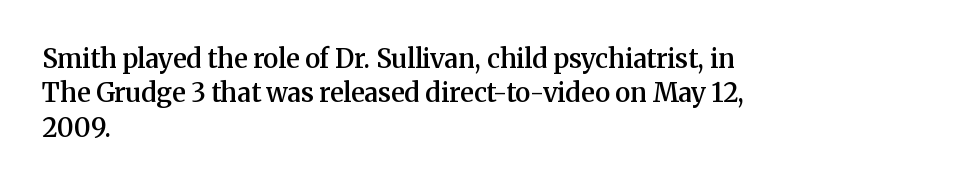
{"italic": "no", "bold": "semi", "underline": "no", "align": "left", "line_spacing": "normal", "line_spacing_ratio": 1.32, "letter_spacing": "normal", "letter_spacing_em": 0.0, "glyph_px": 26}
